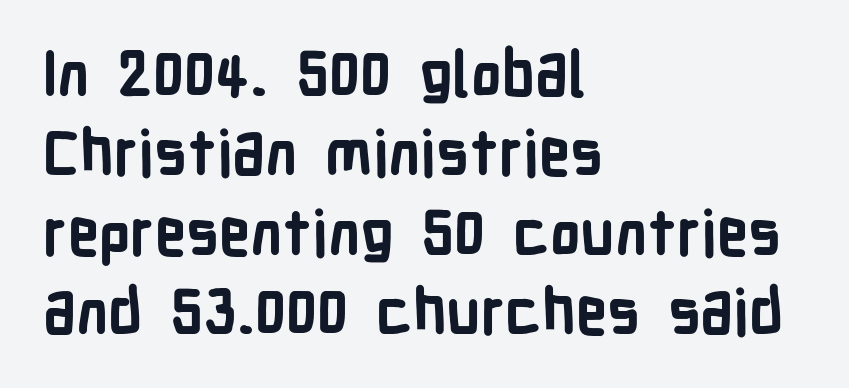
The image shows 62 px bold, condensed sans-serif type, upright; set left-aligned, normal line spacing (1.28x), normal letter spacing, not underlined; low stroke contrast and a medium x-height.
